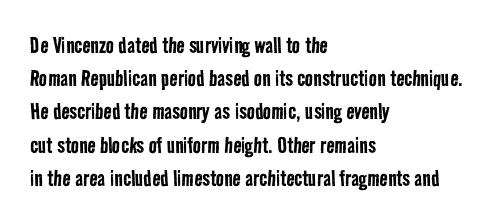
Left-aligned paragraph, ragged on the right. No word sits above an underline. This sample uses plain, unmodified letter spacing. No letter is thick-stroked: the sample isn't bold.
